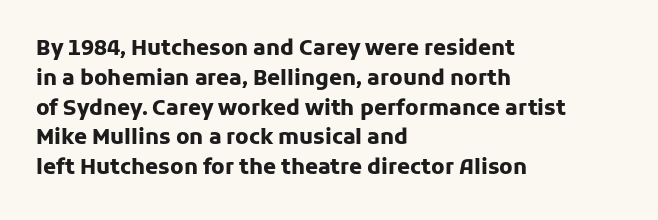
The image shows 21 px bold type, upright; set left-aligned, normal line spacing (1.42x), normal letter spacing, not underlined.
